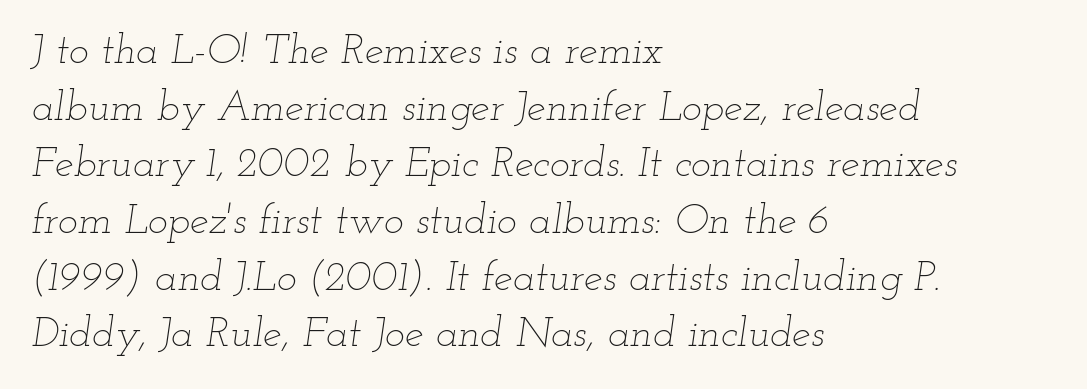
The image shows 42 px thin, wide type, italic (leaning right); set left-aligned, normal line spacing (1.35x), normal letter spacing, not underlined; low stroke contrast and a small x-height.
